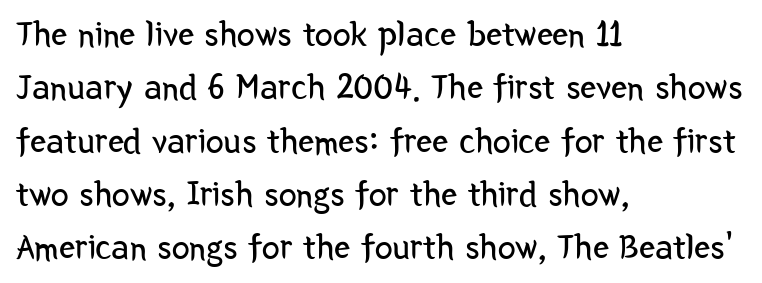
{"serif": "no", "italic": "no", "bold": "no", "weight": "regular", "width": "condensed", "stroke_contrast": "low", "x_height": "medium", "monospaced": "no", "underline": "no", "align": "left", "line_spacing": "normal", "line_spacing_ratio": 1.48, "letter_spacing": "normal", "letter_spacing_em": 0.0, "glyph_px": 36}
